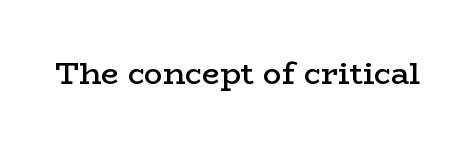
Do the letters lean? They stand straight. You could not count columns in this text — the font is proportionally spaced. The gap between lines stays unmarked. Are there feet on the stems? There are — it's a serif.
